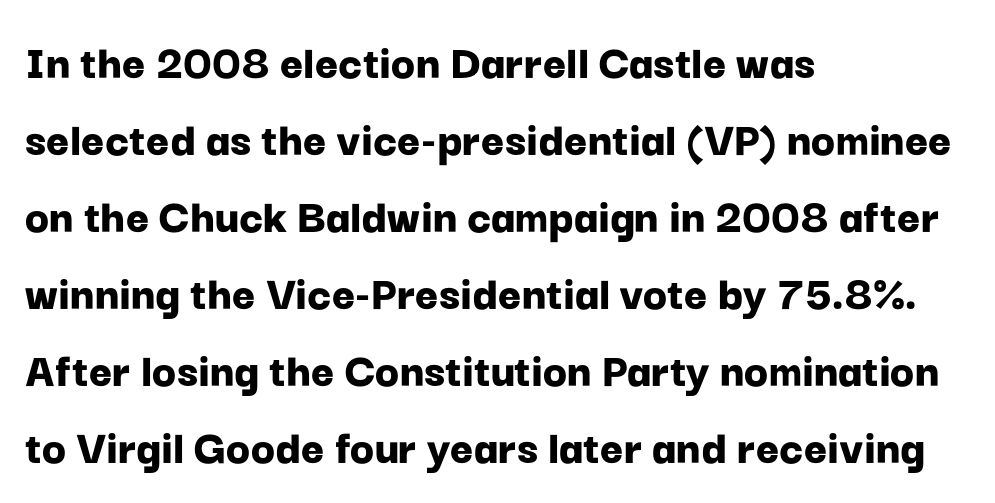
Q: Is the text bold? A: Yes.
Q: Is the text italic (slanted)? A: No, it is upright.
Q: Is the typeface a serif or a sans-serif typeface? A: Sans-serif.
Q: Is the text underlined? A: No.
Q: How is the paragraph aligned? A: Left-aligned.
Q: Is the spacing between letters normal or unusually wide? A: Normal.
Q: Is the spacing between lines tight, normal or loose? A: Normal.
Q: Width (condensed, normal, or wide)? A: Normal.
Q: Stroke contrast? A: Low.
Q: x-height? A: Medium.
Q: Monospaced? A: No.
